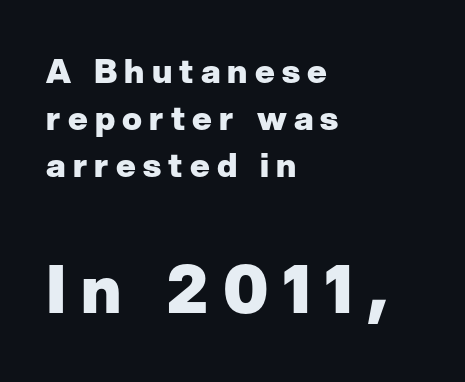
The image shows 66 px heavy sans-serif type, upright; set left-aligned, normal line spacing (1.43x), unusually wide letter spacing (+0.22 em), not underlined; the second (bottom) block is 2.0x larger; low stroke contrast and a medium x-height.
